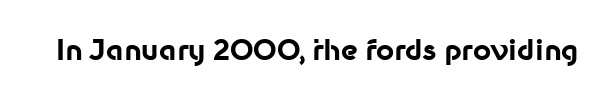
{"serif": "no", "italic": "no", "bold": "yes", "weight": "bold", "width": "normal", "stroke_contrast": "low", "x_height": "medium", "monospaced": "no", "underline": "no", "letter_spacing": "normal", "letter_spacing_em": 0.0, "glyph_px": 28}
